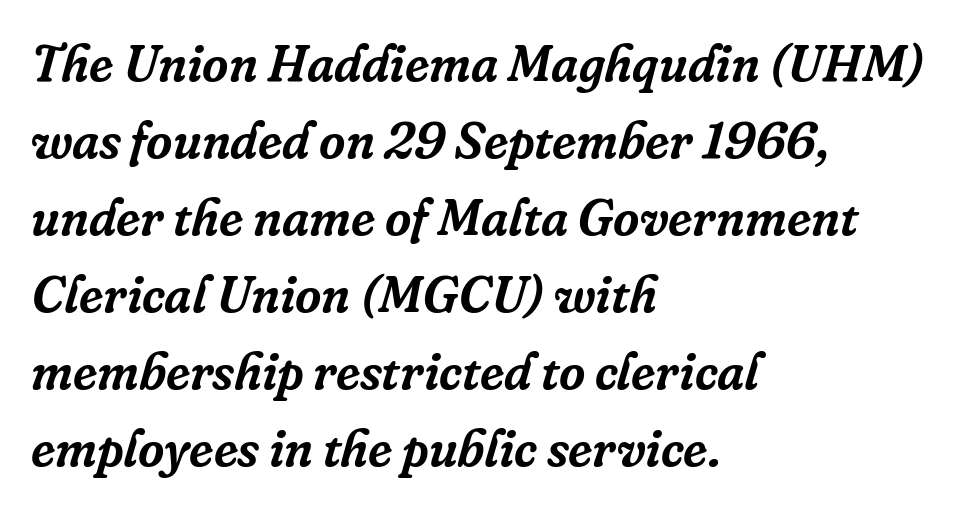
Each line starts at the same left margin while the right side varies. The foot of each line stays bare and open. Do the characters align in a grid? No, the font is proportional. The rendering uses a moderate line-height, typical for paragraphs.
